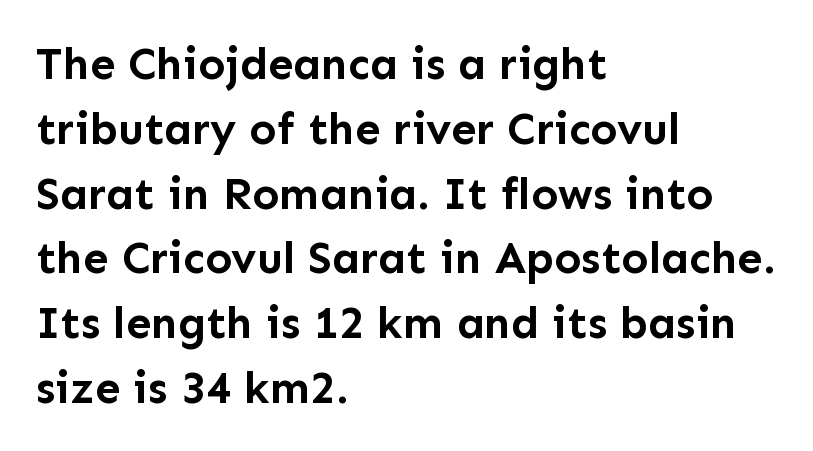
{"serif": "no", "italic": "no", "bold": "yes", "weight": "semibold", "width": "normal", "stroke_contrast": "low", "x_height": "medium", "monospaced": "no", "underline": "no", "align": "left", "line_spacing": "normal", "line_spacing_ratio": 1.44, "letter_spacing": "normal", "letter_spacing_em": 0.0, "glyph_px": 45}
